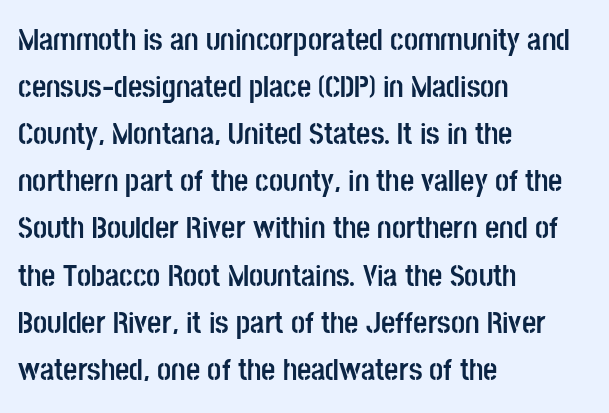
The text was rendered using a sans face with plain stroke endings. Nobody drew a line under any word here. Looks like regular typesetting: each glyph gets only the width it needs. Tracking value appears to be zero — textbook default spacing.
